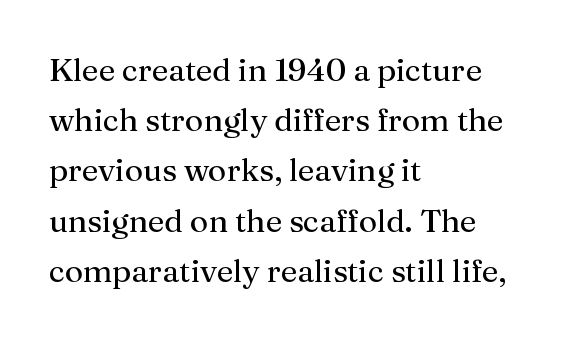
The image shows 32 px regular-weight serif type, upright; set left-aligned, normal line spacing (1.57x), normal letter spacing, not underlined; medium stroke contrast and a medium x-height.
